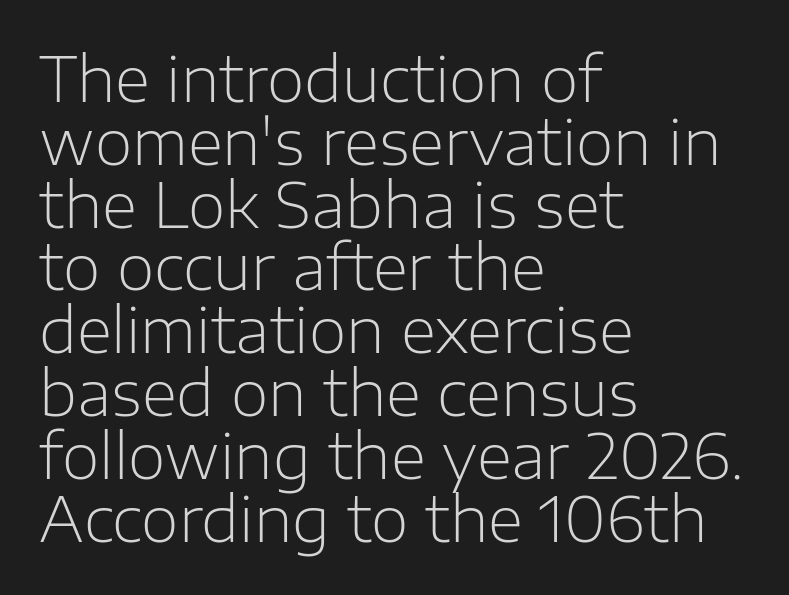
The image shows 61 px light sans-serif type, upright; set left-aligned, tight line spacing (1.03x), normal letter spacing, not underlined; low stroke contrast and a medium x-height.
